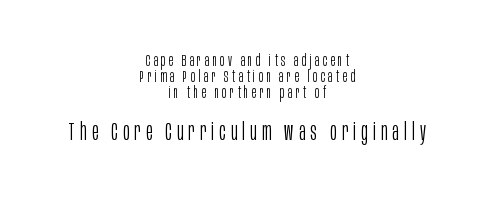
{"italic": "no", "bold": "no", "underline": "no", "align": "center", "line_spacing": "tight", "line_spacing_ratio": 1.0, "letter_spacing": "wide", "letter_spacing_em": 0.22, "larger_block": "second", "size_ratio": 1.5, "glyph_px": 24}
